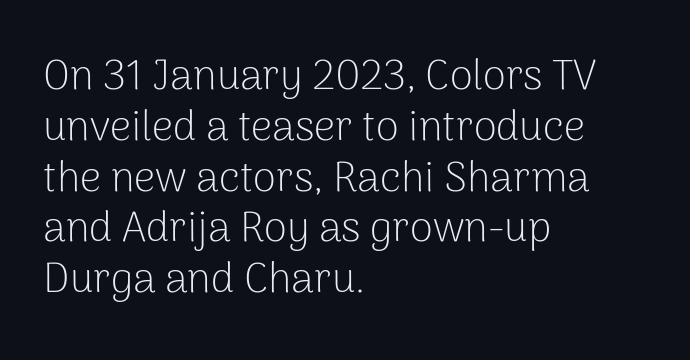
{"serif": "no", "italic": "no", "bold": "no", "weight": "light", "width": "normal", "stroke_contrast": "low", "x_height": "medium", "monospaced": "no", "underline": "no", "align": "left", "line_spacing_ratio": 1.21, "letter_spacing": "normal", "letter_spacing_em": 0.0, "glyph_px": 42}
